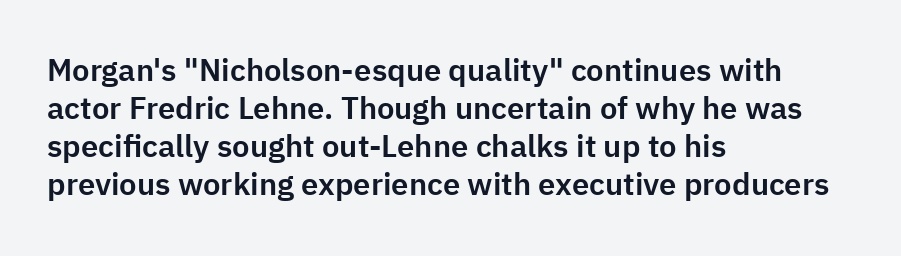
Q: Is the text italic (slanted)? A: No, it is upright.
Q: Is the typeface a serif or a sans-serif typeface? A: Sans-serif.
Q: Is the text underlined? A: No.
Q: How is the paragraph aligned? A: Left-aligned.
Q: Is the spacing between letters normal or unusually wide? A: Normal.
Q: Width (condensed, normal, or wide)? A: Normal.
Q: Stroke contrast? A: Low.
Q: x-height? A: Medium.
Q: Monospaced? A: No.
